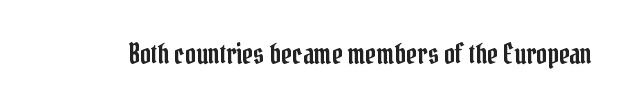
Q: Is the text italic (slanted)? A: No, it is upright.
Q: Is the text underlined? A: No.
Q: Is the spacing between letters normal or unusually wide? A: Normal.
